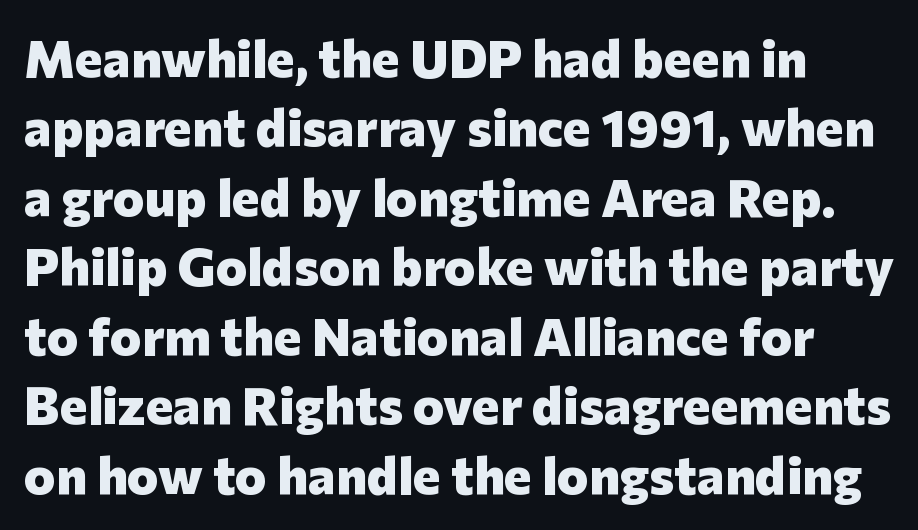
Vertical spacing — default. Character widths vary here, with narrow letters taking less room than wide ones. The axis of the letterforms is exactly vertical. On the weight axis this lands at bold, roughly 700. Spacing between characters is what you'd get straight out of the box. Layout note: lines flush left.
